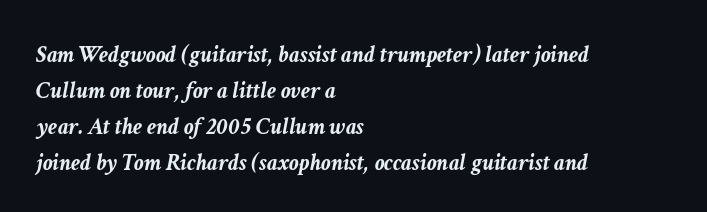
Weight check: bold — yes, fully. In terms of letterspacing, this is plain default setting. Type without underlining. Layout note: lines flush left. How would I describe the line gaps? Plain and ordinary. If you drew a line through each stem, it would be angled.
